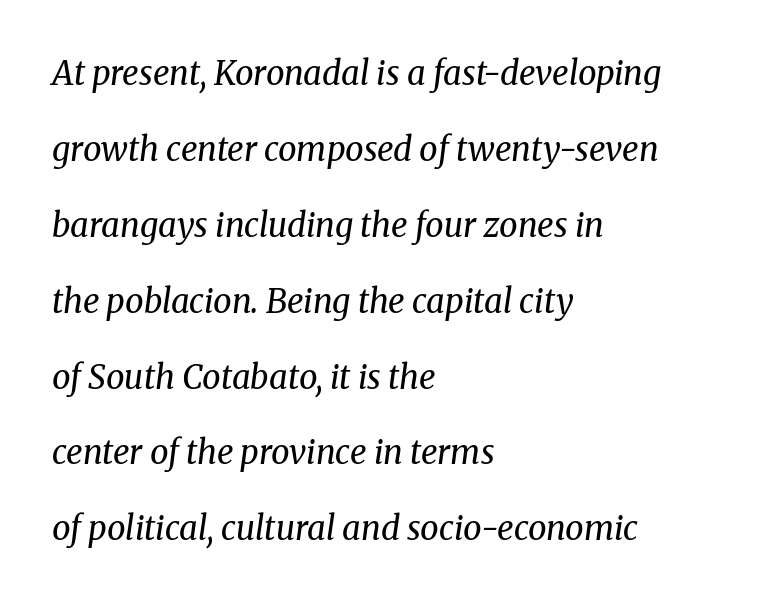
The image shows 33 px regular-weight serif type, italic (leaning right); set left-aligned, loose line spacing (2.3x), normal letter spacing, not underlined; medium stroke contrast and a medium x-height.
